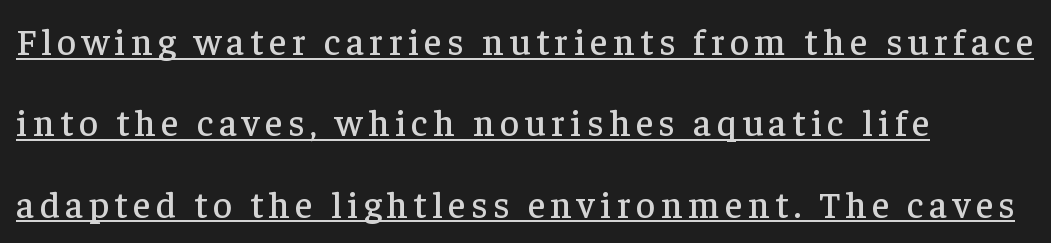
This is roman type, the default non-slanted kind. The rendering uses the underline text-decoration. Think of a printed novel: that variable character pitch is what you see here. Type style note: has serifs.
